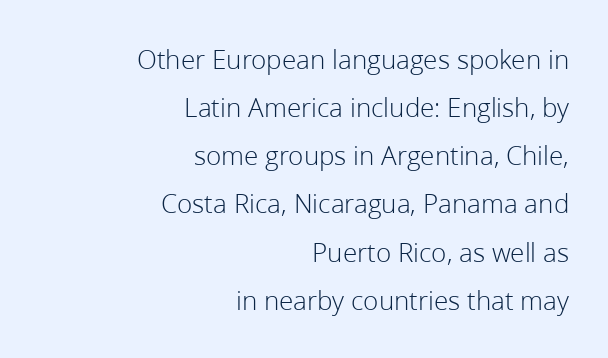
{"serif": "no", "italic": "no", "bold": "no", "weight": "light", "width": "normal", "stroke_contrast": "low", "x_height": "medium", "monospaced": "no", "underline": "no", "align": "right", "line_spacing_ratio": 1.72, "letter_spacing": "normal", "letter_spacing_em": 0.0, "glyph_px": 28}
